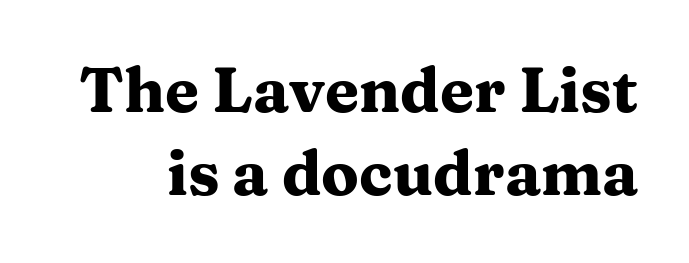
The type sits square on the baseline with zero lean. The rendering shows small feet on the letterforms — a serif design. The face used here is proportionally spaced, like ordinary book or web type. Notice how descenders clear the ascenders below comfortably — that's standard leading.
